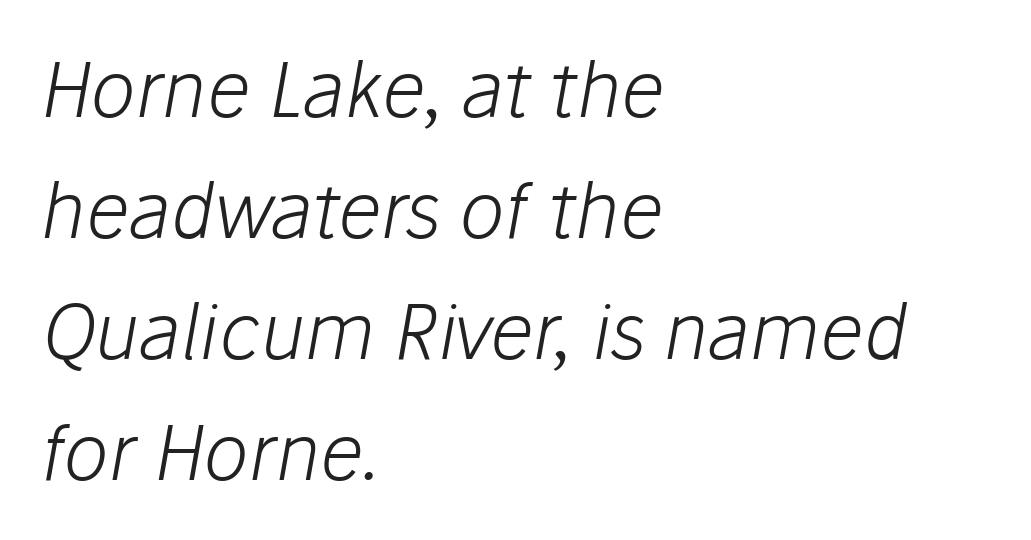
The image shows 76 px light type, italic (leaning right); set left-aligned, normal line spacing (1.59x), normal letter spacing, not underlined; low stroke contrast and a medium x-height.
